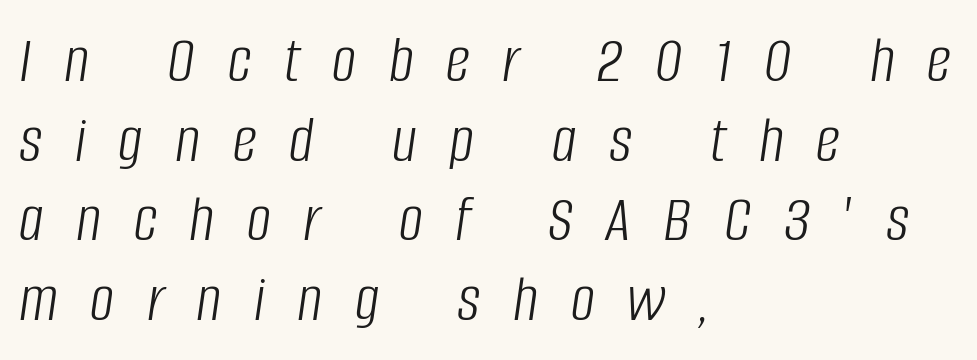
Q: Is the text bold? A: No.
Q: Is the text italic (slanted)? A: Yes, it leans right by about 8 degrees.
Q: Is the text underlined? A: No.
Q: How is the paragraph aligned? A: Left-aligned.
Q: Is the spacing between letters normal or unusually wide? A: Unusually wide.
Q: Width (condensed, normal, or wide)? A: Condensed.
Q: Stroke contrast? A: Low.
Q: x-height? A: Large.
Q: Monospaced? A: No.
